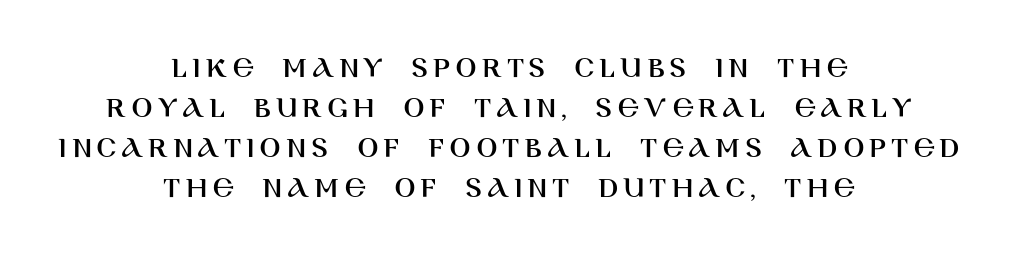
Is there any slant? The stems are plumb. Notice how descenders clear the ascenders below comfortably — that's standard leading. Letters rest on an invisible, unmarked baseline. Letterform terminals end flat and unadorned throughout the passage. These lines are rendered in a variable-pitch font.
